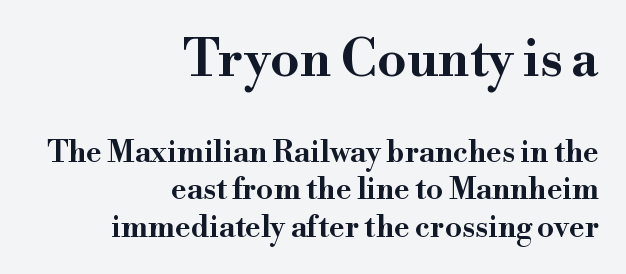
Q: Is the text italic (slanted)? A: No, it is upright.
Q: Is the typeface a serif or a sans-serif typeface? A: Serif.
Q: Is the text underlined? A: No.
Q: How is the paragraph aligned? A: Right-aligned.
Q: Is the spacing between letters normal or unusually wide? A: Normal.
Q: Is the spacing between lines tight, normal or loose? A: Normal.
Q: Which block of text is set in a larger size, the first (top) or the second (bottom)? A: The first (top) one.
Q: Width (condensed, normal, or wide)? A: Wide.
Q: Stroke contrast? A: High.
Q: x-height? A: Small.
Q: Monospaced? A: No.
